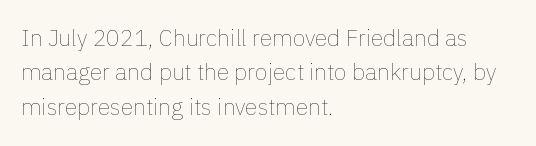
{"italic": "no", "bold": "no", "underline": "no", "align": "left", "line_spacing": "normal", "line_spacing_ratio": 1.5, "letter_spacing": "normal", "letter_spacing_em": 0.0, "glyph_px": 23}
